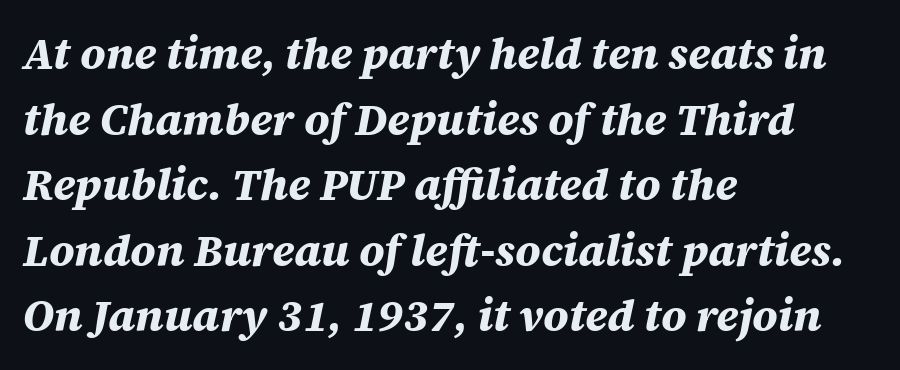
The image shows 44 px bold type, italic (leaning right); set left-aligned, normal line spacing (1.49x), normal letter spacing, not underlined; medium stroke contrast and a large x-height.
